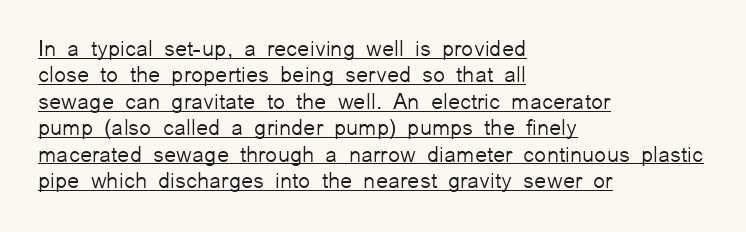
The image shows 22 px text type, upright; set left-aligned, line spacing 1.2x, normal letter spacing, underlined.
